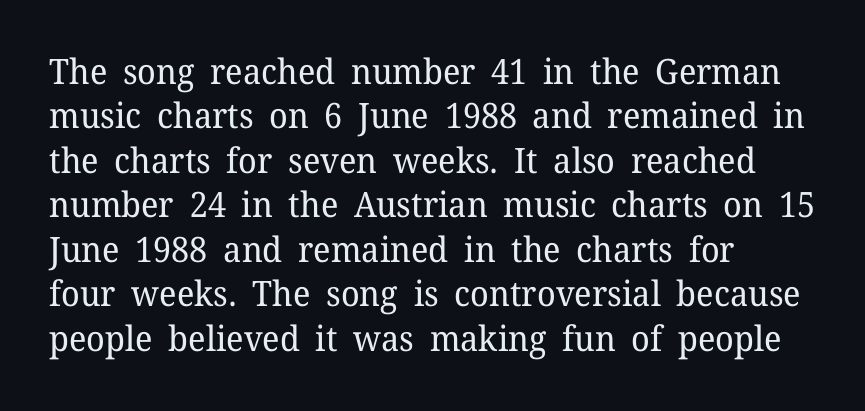
{"serif": "yes", "italic": "no", "bold": "no", "weight": "regular", "width": "normal", "stroke_contrast": "low", "x_height": "medium", "monospaced": "no", "underline": "no", "align": "left", "line_spacing": "normal", "line_spacing_ratio": 1.27, "letter_spacing": "normal", "letter_spacing_em": 0.0, "glyph_px": 35}
